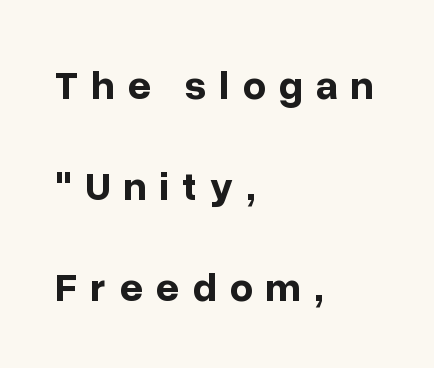
A bare baseline throughout the passage. Every letter is thick-stroked: bold, no question. The lettering holds an erect, upright posture throughout. In CSS terms this would be text-align: left. Observe the wide spacing: letters keep a clear distance from each other.
